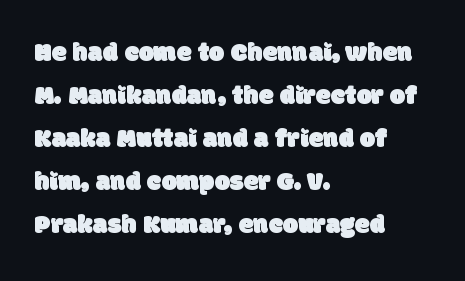
The image shows 27 px text type; set left-aligned, normal line spacing (1.59x), normal letter spacing, not underlined.
